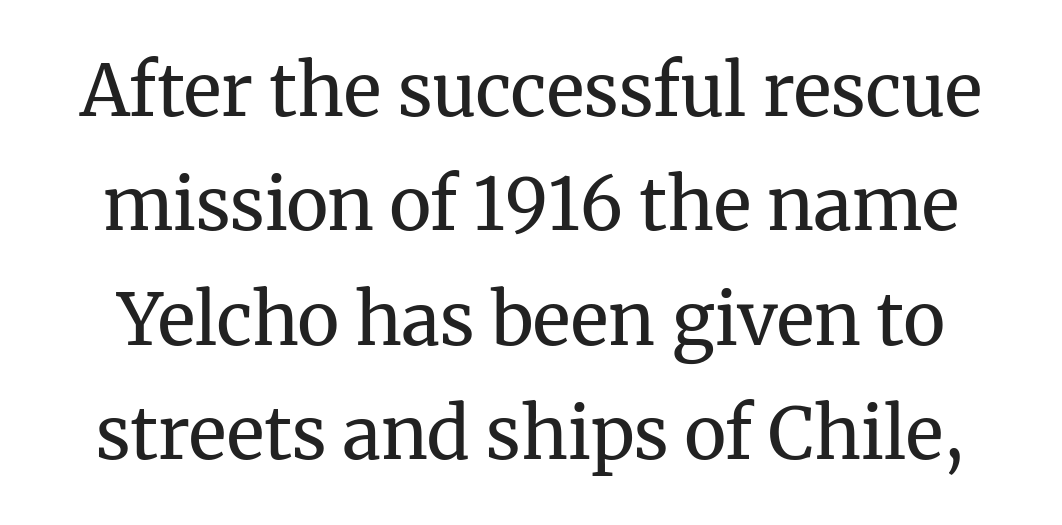
The area under the type is left untouched. Stroke mass is kept to a normal reading level or below. The rendering uses a moderate line-height, typical for paragraphs. The letters carry serifs — small finishing strokes at the ends of their stems. This rendering leaves character spacing at its baseline value. The font's upright variant was chosen for this text.
